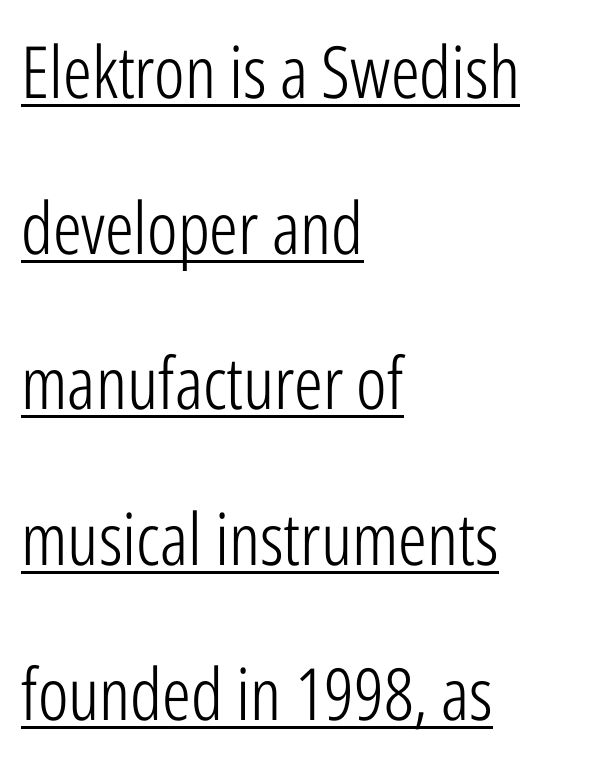
The line texture is even and compact thanks to regular tracking. These lines are rendered in a variable-pitch font. A typesetter would mark this as roman, not italic. Is the type heavy? It reads as light-to-regular instead. The lettering is marked with a stroke running underneath it.
